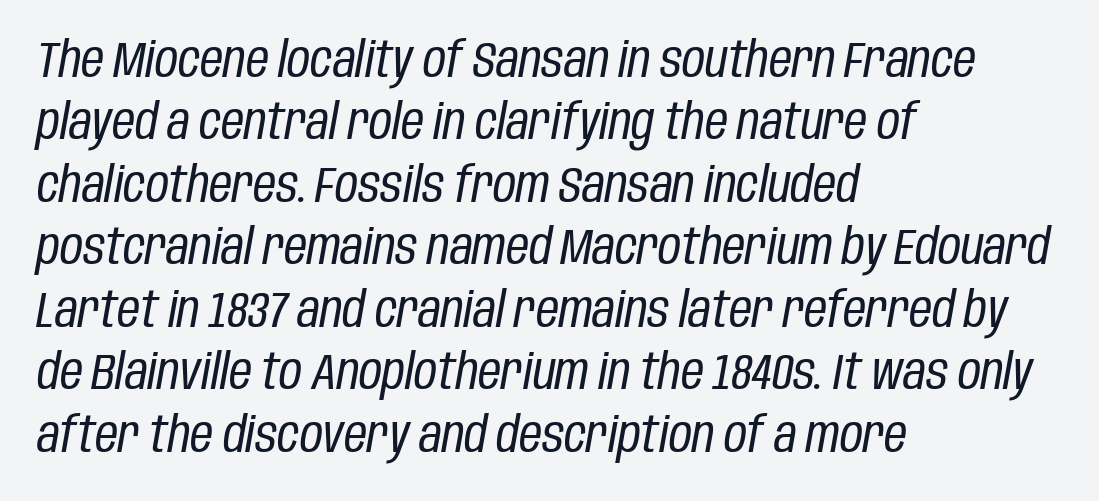
The image shows 50 px regular-weight, condensed type, italic (leaning right); set left-aligned, normal line spacing (1.25x), normal letter spacing, not underlined; low stroke contrast and a large x-height.
